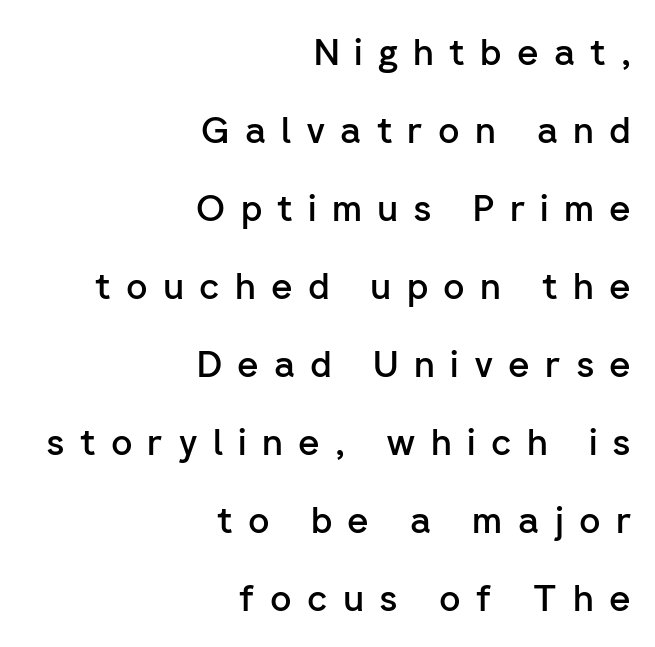
The image shows 37 px semibold sans-serif type, upright; set right-aligned, loose line spacing (2.11x), unusually wide letter spacing (+0.41 em), not underlined; low stroke contrast and a medium x-height.
